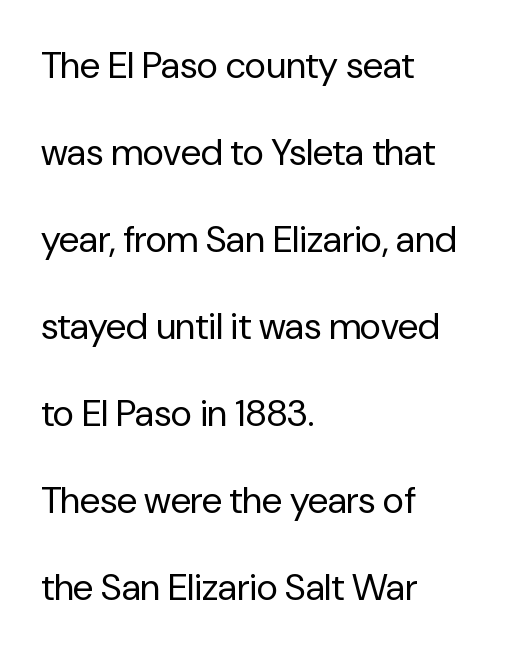
{"serif": "no", "italic": "no", "bold": "no", "weight": "regular", "width": "normal", "stroke_contrast": "low", "x_height": "medium", "monospaced": "no", "underline": "no", "align": "left", "line_spacing": "loose", "line_spacing_ratio": 2.35, "letter_spacing": "normal", "letter_spacing_em": 0.0, "glyph_px": 37}
